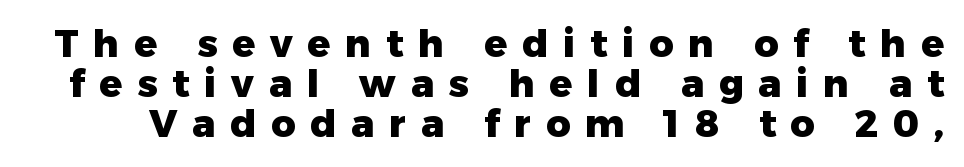
Q: Is the text bold? A: Yes.
Q: Is the text italic (slanted)? A: No, it is upright.
Q: Is the typeface a serif or a sans-serif typeface? A: Sans-serif.
Q: Is the text underlined? A: No.
Q: Is the spacing between letters normal or unusually wide? A: Unusually wide.
Q: Is the spacing between lines tight, normal or loose? A: Tight.
Q: Width (condensed, normal, or wide)? A: Normal.
Q: Stroke contrast? A: Low.
Q: x-height? A: Medium.
Q: Monospaced? A: No.
